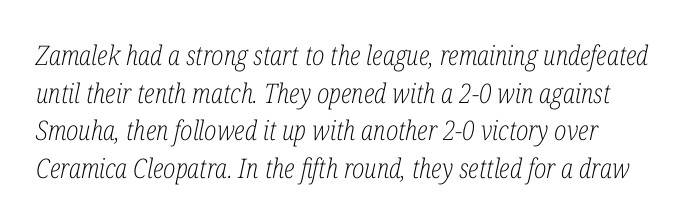
Has an underline been added? It has not. Notice how the stems are inclined rather than vertical — that's the hallmark of italics. This rendering leaves character spacing at its baseline value. The strokes are not fattened; the text isn't bold. The leading is moderate, giving the passage an even texture.
